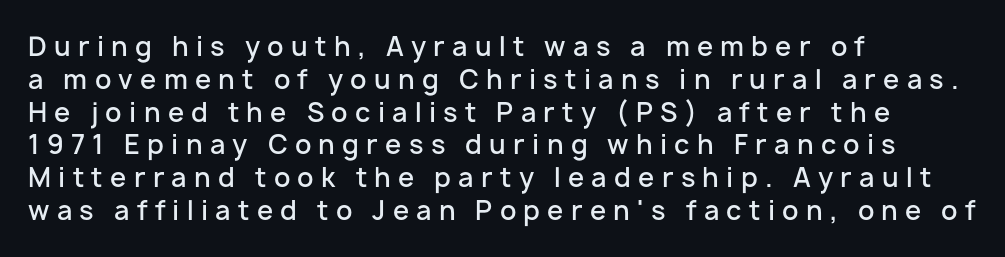
Type without underlining. How are the letters spaced? Widely, with obvious added tracking. This rendering uses left alignment, leaving the right contour irregular. Interline gaps are of average width in this sample. Typesetter's note: demi weight, one step under bold.
